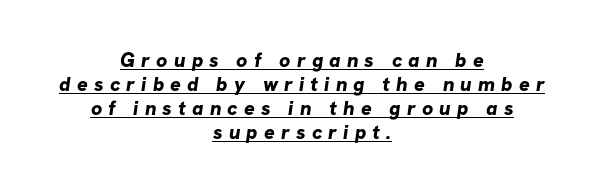
Q: Is the text bold? A: Yes.
Q: Is the text underlined? A: Yes.
Q: How is the paragraph aligned? A: Centered.
Q: Is the spacing between letters normal or unusually wide? A: Unusually wide.
